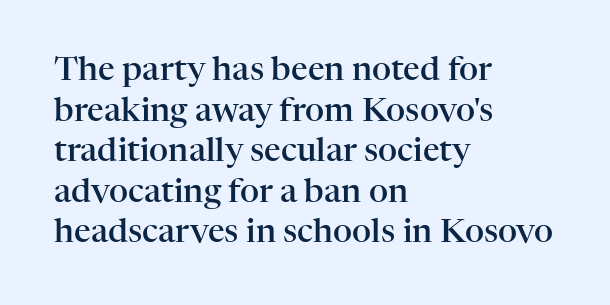
{"serif": "yes", "italic": "no", "bold": "semi", "weight": "semibold", "width": "normal", "stroke_contrast": "high", "x_height": "medium", "monospaced": "no", "underline": "no", "align": "left", "line_spacing_ratio": 1.23, "letter_spacing": "normal", "letter_spacing_em": 0.0, "glyph_px": 33}
